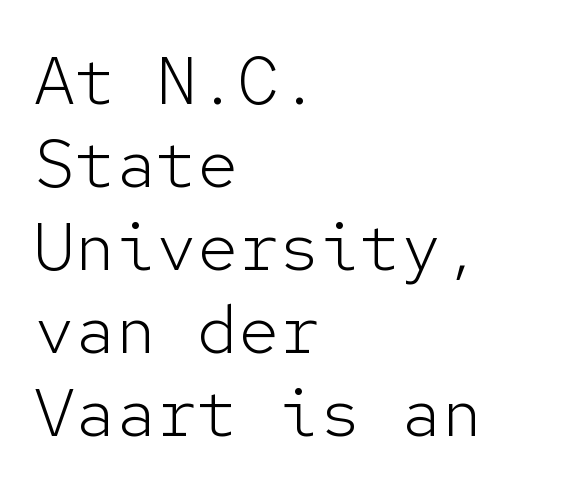
The image shows 68 px light sans-serif type, upright, monospaced; set left-aligned, line spacing 1.22x, normal letter spacing, not underlined; low stroke contrast and a medium x-height.
